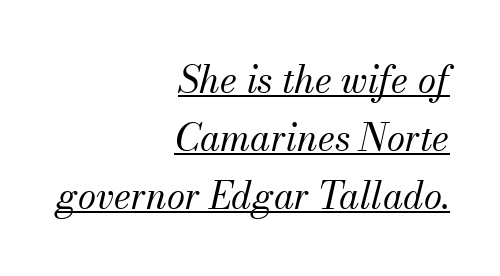
The letters carry serifs — small finishing strokes at the ends of their stems. Each word holds together tightly as a unit, with standard inter-letter gaps. Notice how the stems are inclined rather than vertical — that's the hallmark of italics. Looks like regular typesetting: each glyph gets only the width it needs. In terms of leading, this rendering sits right in the middle.
